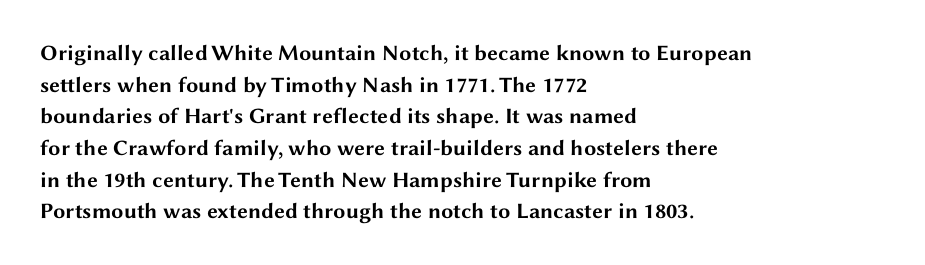
Beneath every word, the page is bare. Successive baselines arrive at the customary interval. It's the straight-up-and-down kind of type. Which margin do the lines hug? The left one — the right edge is uneven. Thick stems and heavy bowls — unmistakably bold.
